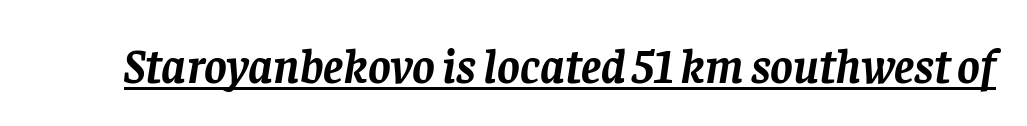
{"serif": "yes", "italic": "yes", "lean": "right", "slant_degrees": 8, "bold": "yes", "weight": "semibold", "width": "normal", "stroke_contrast": "low", "x_height": "large", "monospaced": "no", "underline": "yes", "letter_spacing": "normal", "letter_spacing_em": 0.0, "glyph_px": 48}
